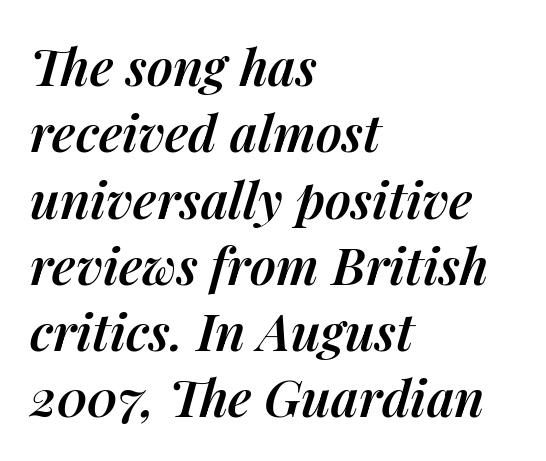
Q: Is the text bold? A: Semi-bold.
Q: Is the text italic (slanted)? A: Yes, it leans right by about 14 degrees.
Q: Is the text underlined? A: No.
Q: How is the paragraph aligned? A: Left-aligned.
Q: Is the spacing between letters normal or unusually wide? A: Normal.
Q: Is the spacing between lines tight, normal or loose? A: Normal.
Q: Width (condensed, normal, or wide)? A: Normal.
Q: Stroke contrast? A: Medium.
Q: x-height? A: Medium.
Q: Monospaced? A: No.
